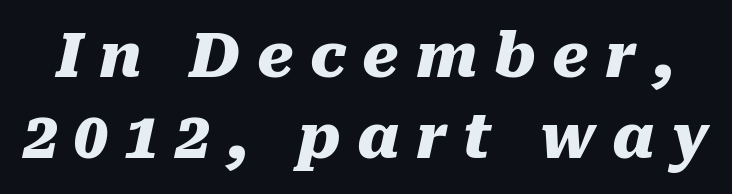
The rendering inserts visible extra space after every character. The designer left line spacing at the default. Words float on clear page, feet unadorned. A full-strength bold gives these letters their thick strokes. Do the characters align in a grid? No, the font is proportional. Observe the lean: these are italic letterforms.
